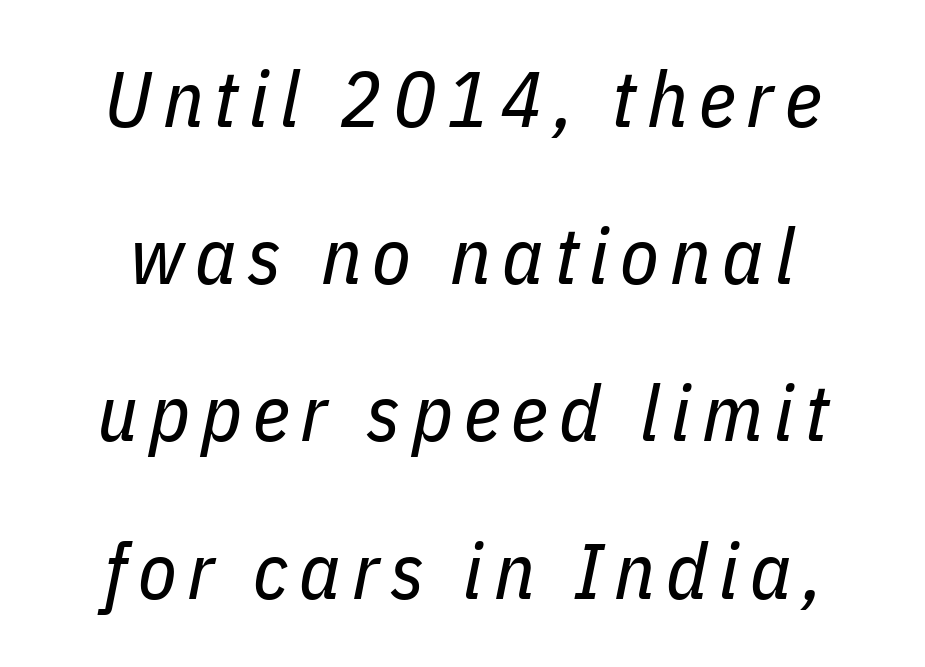
Notice how the stems are inclined rather than vertical — that's the hallmark of italics. A typesetter would call this leading open, well beyond the default. This sample has the flowing, uneven cadence of proportional lettering. Descenders hang freely into open space. Weight class: somewhere from thin through regular.
